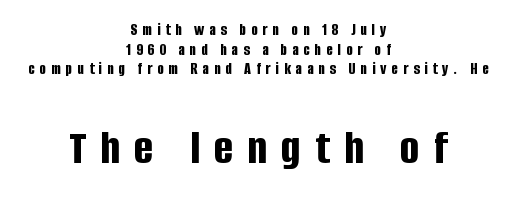
Character widths vary here, with narrow letters taking less room than wide ones. The emphasis by scale lands on block number two, below. A sans-serif font was chosen for this passage. The string is rendered with underlining switched off.
